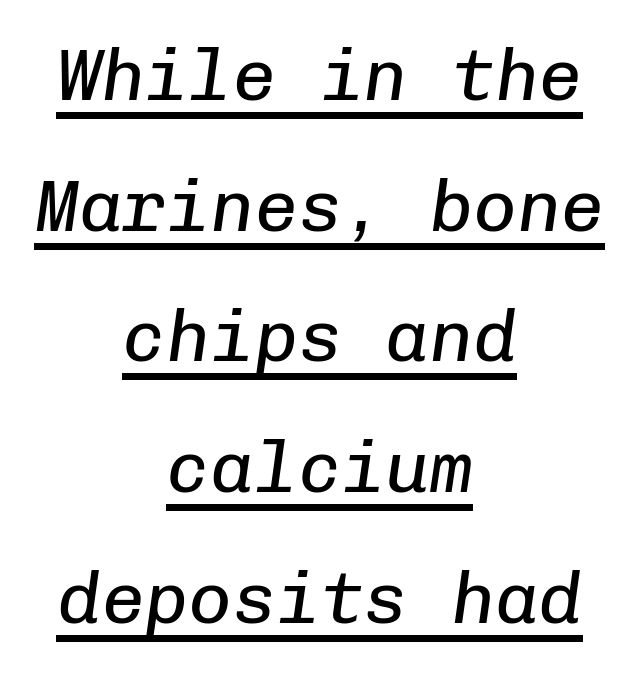
Words appear dense and cohesive because spacing is normal. No extra ink here — the face is not bold. The rendering uses the underline text-decoration. Think of a typewriter: that constant character pitch is what you see here.
